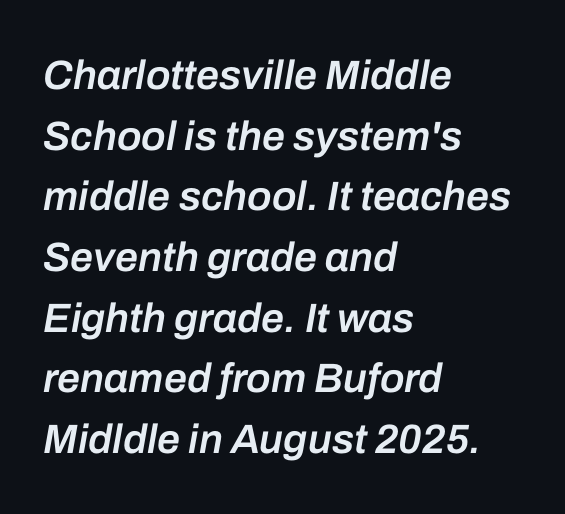
{"italic": "yes", "lean": "right", "slant_degrees": 10, "bold": "semi", "weight": "semibold", "width": "normal", "stroke_contrast": "low", "x_height": "medium", "monospaced": "no", "underline": "no", "align": "left", "line_spacing": "normal", "line_spacing_ratio": 1.48, "letter_spacing": "normal", "letter_spacing_em": 0.0, "glyph_px": 41}
